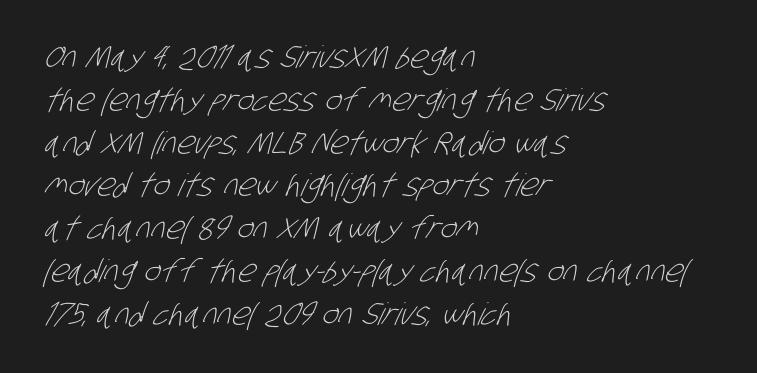
Q: Is the text bold? A: No.
Q: Is the typeface a serif or a sans-serif typeface? A: Sans-serif.
Q: Is the text underlined? A: No.
Q: How is the paragraph aligned? A: Left-aligned.
Q: Is the spacing between letters normal or unusually wide? A: Normal.
Q: Is the spacing between lines tight, normal or loose? A: Normal.
Q: Width (condensed, normal, or wide)? A: Condensed.
Q: Stroke contrast? A: Low.
Q: x-height? A: Large.
Q: Monospaced? A: No.
